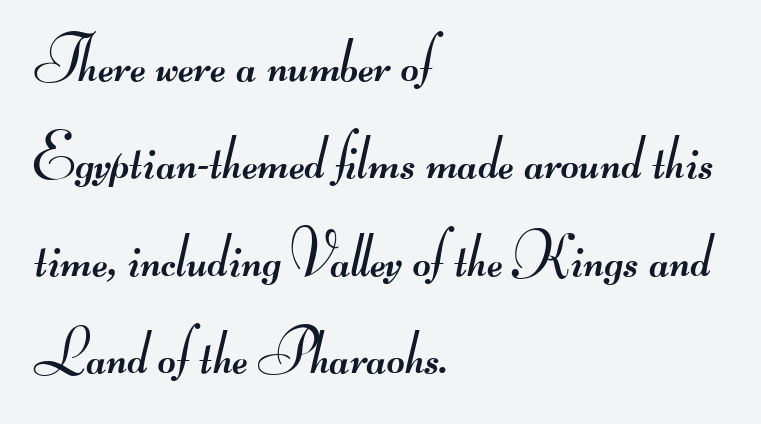
Weight: in the light-to-regular range. Check under the words: just untouched page. Visually the block forms a straight wall on the left and a jagged coastline on the right. Looks like regular typesetting: each glyph gets only the width it needs. Regarding serifs, this sample does without them.
